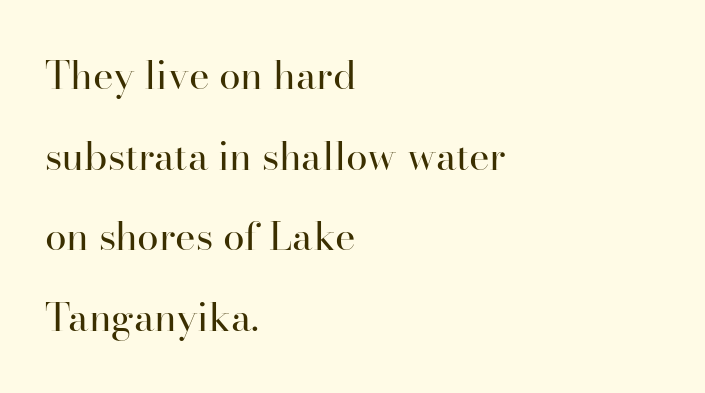
On a weight scale, this lands at 450 or below. The letters stand upright; this is a roman face. The specimen omits any rule beneath the text block's lines. This sample has the flowing, uneven cadence of proportional lettering. In terms of letterform style, serifs are clearly present.
